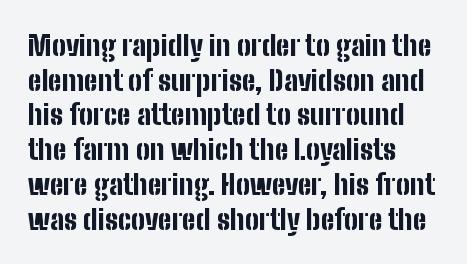
Q: Is the text bold? A: Yes.
Q: Is the text italic (slanted)? A: No, it is upright.
Q: Is the typeface a serif or a sans-serif typeface? A: Sans-serif.
Q: Is the text underlined? A: No.
Q: How is the paragraph aligned? A: Left-aligned.
Q: Is the spacing between letters normal or unusually wide? A: Normal.
Q: Width (condensed, normal, or wide)? A: Condensed.
Q: Stroke contrast? A: Low.
Q: x-height? A: Medium.
Q: Monospaced? A: No.
